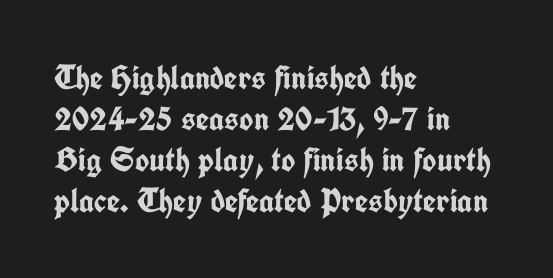
The image shows 34 px semibold, condensed sans-serif type, upright; set left-aligned, line spacing 1.21x, normal letter spacing, not underlined; low stroke contrast and a medium x-height.
